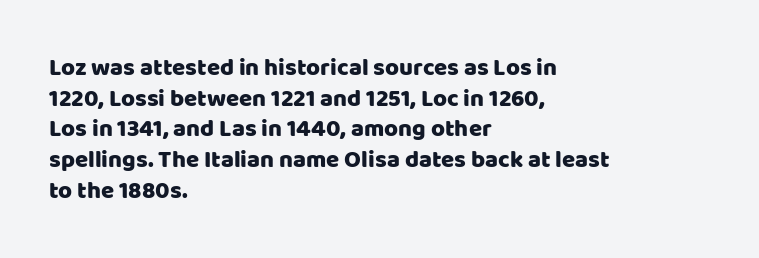
These lines stack with their left ends in a neat column. This sample uses plain, unmodified letter spacing. Rows of type keep a routine distance in the vertical direction. The glyphs are unaccompanied by any horizontal stroke below them. Vertical strokes here are truly vertical.
